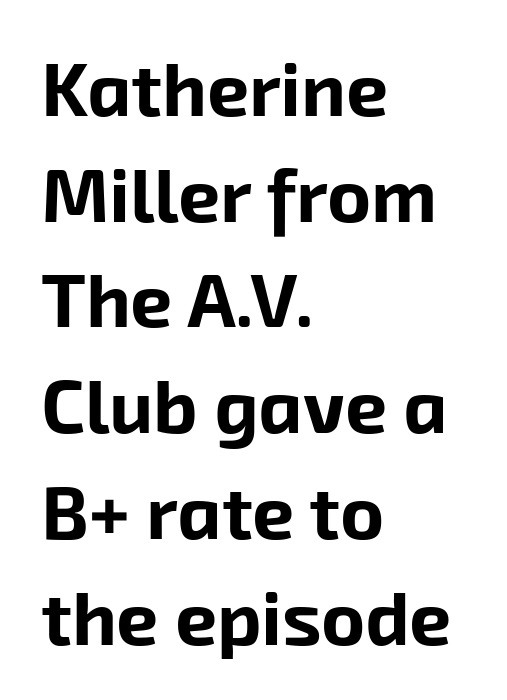
Q: Is the text bold? A: Yes.
Q: Is the typeface a serif or a sans-serif typeface? A: Sans-serif.
Q: Is the text underlined? A: No.
Q: How is the paragraph aligned? A: Left-aligned.
Q: Is the spacing between letters normal or unusually wide? A: Normal.
Q: Is the spacing between lines tight, normal or loose? A: Normal.
Q: Width (condensed, normal, or wide)? A: Normal.
Q: Stroke contrast? A: Low.
Q: x-height? A: Medium.
Q: Monospaced? A: No.
